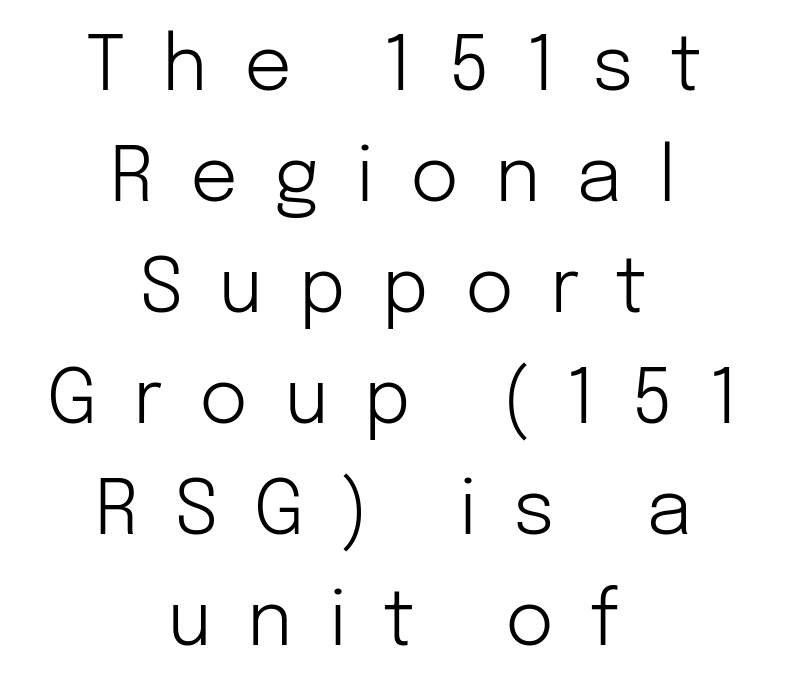
The font is comparable to plain body text, perhaps lighter. Unlike a traditional serif, this face leaves its strokes unadorned. Varying glyph widths throughout — classic text-font behaviour. The letters stand upright; this is a roman face.
